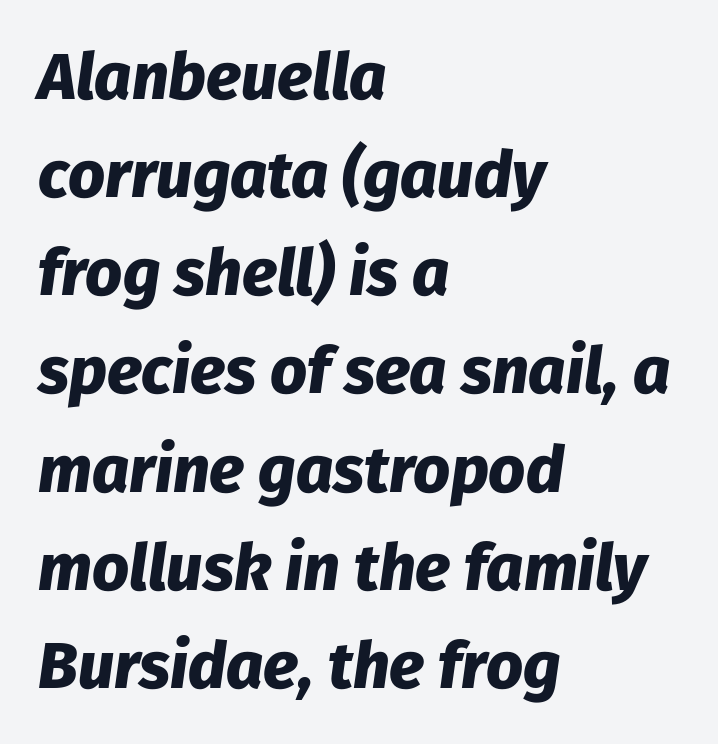
The image shows 65 px heavy type, italic (leaning right); set left-aligned, normal line spacing (1.51x), normal letter spacing, not underlined; low stroke contrast and a medium x-height.
